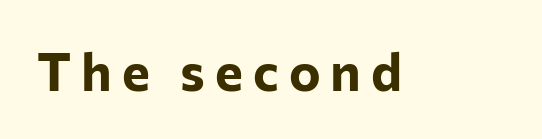
{"serif": "no", "italic": "no", "bold": "yes", "weight": "bold", "width": "normal", "stroke_contrast": "low", "x_height": "medium", "monospaced": "no", "underline": "no", "glyph_px": 53}
